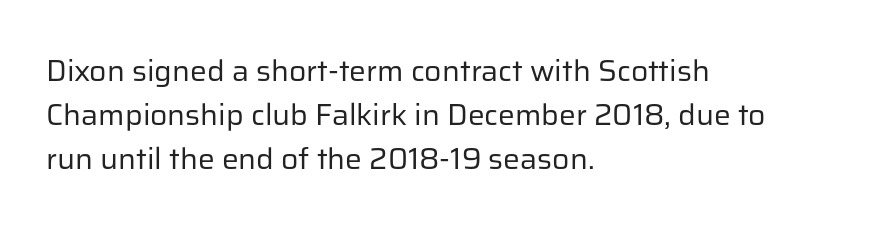
The cut favours lightness, reaching ordinary text weight at its darkest. These lines are rendered in a variable-pitch font. Short note: letters normally spaced. The area under the type is left untouched. The font family rendered here belongs to the sans-serif group.
